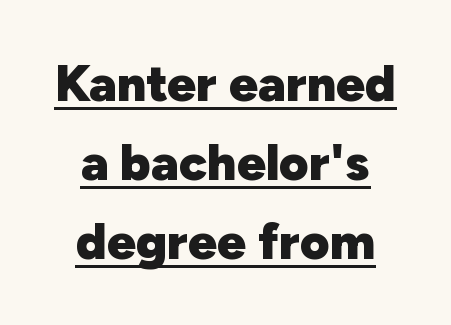
The image shows 51 px heavy sans-serif type, upright; set normal line spacing (1.55x), normal letter spacing, underlined; low stroke contrast and a medium x-height.
